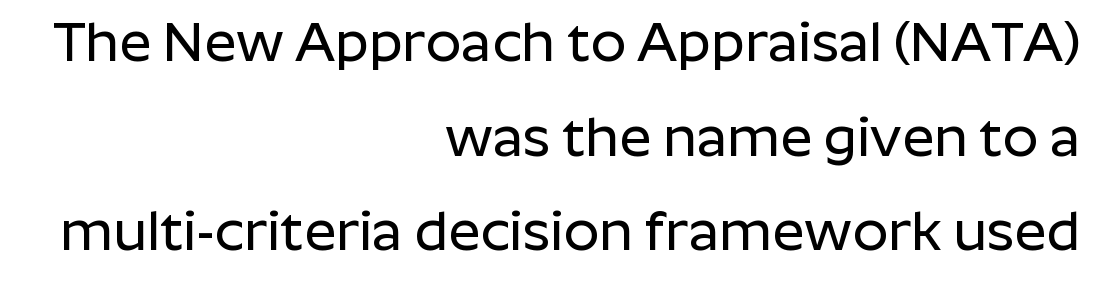
{"serif": "no", "italic": "no", "width": "normal", "stroke_contrast": "low", "x_height": "medium", "monospaced": "no", "underline": "no", "align": "right", "line_spacing": "normal", "line_spacing_ratio": 1.69, "letter_spacing": "normal", "letter_spacing_em": 0.0, "glyph_px": 56}
